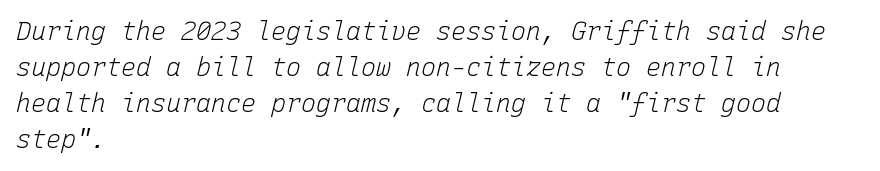
The image shows 25 px text type, italic (leaning right); set left-aligned, normal line spacing (1.44x), normal letter spacing, not underlined.
